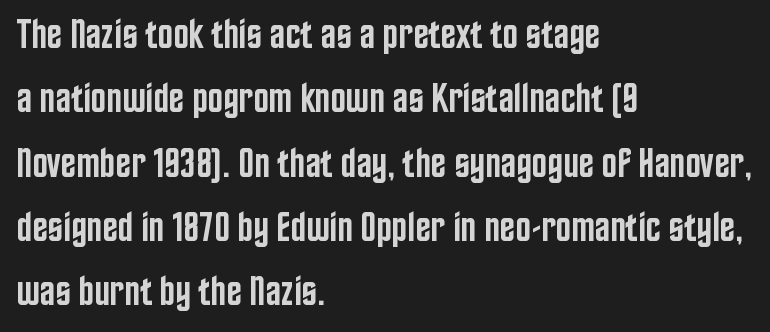
{"serif": "no", "italic": "no", "bold": "semi", "weight": "semibold", "width": "condensed", "stroke_contrast": "low", "x_height": "large", "monospaced": "no", "underline": "no", "align": "left", "line_spacing": "normal", "line_spacing_ratio": 1.57, "letter_spacing": "normal", "letter_spacing_em": 0.0, "glyph_px": 41}
